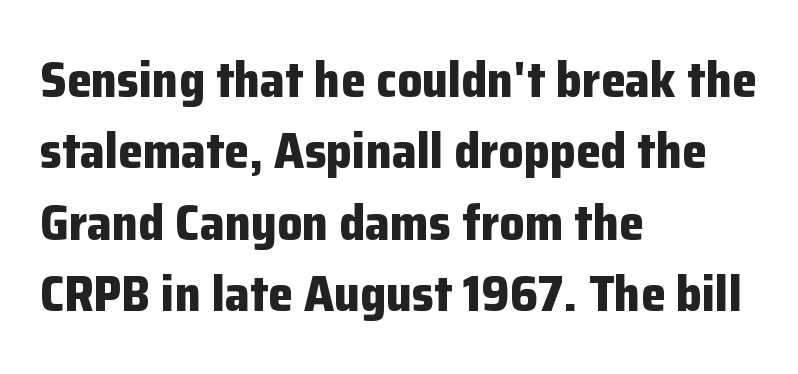
{"serif": "no", "italic": "no", "bold": "yes", "weight": "bold", "width": "normal", "stroke_contrast": "low", "x_height": "medium", "monospaced": "no", "underline": "no", "align": "left", "line_spacing": "normal", "line_spacing_ratio": 1.43, "letter_spacing": "normal", "letter_spacing_em": 0.0, "glyph_px": 50}
